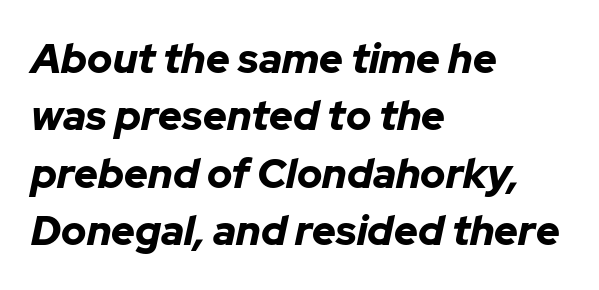
{"italic": "yes", "lean": "right", "slant_degrees": 12, "bold": "yes", "weight": "bold", "width": "normal", "stroke_contrast": "low", "x_height": "medium", "monospaced": "no", "underline": "no", "align": "left", "line_spacing": "normal", "line_spacing_ratio": 1.4, "letter_spacing": "normal", "letter_spacing_em": 0.0, "glyph_px": 41}
